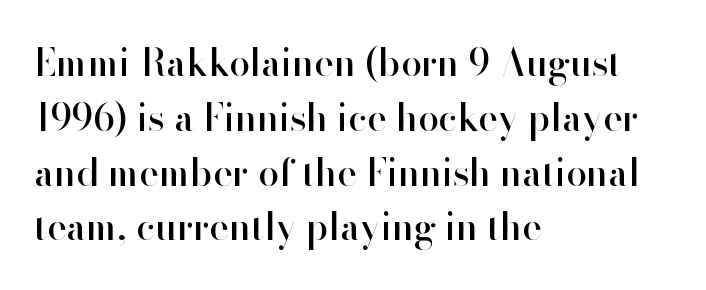
Standard letterfit; no display-style spreading of the glyphs. Looks like regular typesetting: each glyph gets only the width it needs. Does the copy run flush right? No — it runs flush left. The block of text has a typical density, with ordinary space between rows. Is this a sans? Yes — the strokes have no serifs.
